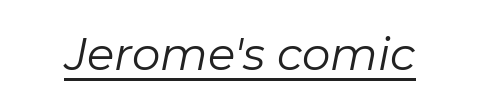
The image shows 45 px regular-weight type, italic (leaning right); set normal letter spacing, underlined; low stroke contrast and a medium x-height.
